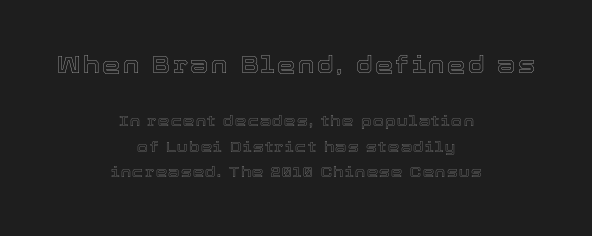
{"italic": "no", "underline": "no", "align": "center", "line_spacing_ratio": 1.82, "larger_block": "first", "size_ratio": 1.64, "glyph_px": 23}
